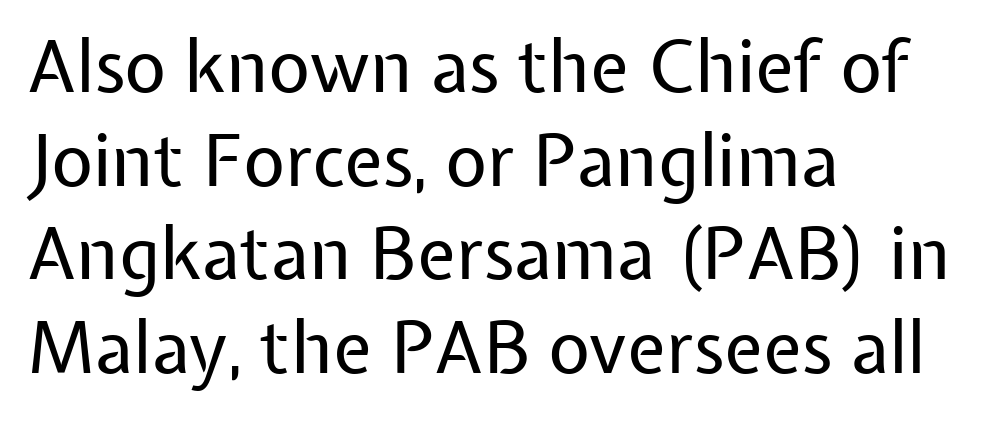
Nothing unusual about the tracking: characters are spaced as the font intends. No heavy texture on the line: the type isn't bold. This sample uses an upright cut, with every glyph sitting square on the baseline. The strip under each line holds only bare page. A classic flush-left, rag-right setting is used for this passage. The rendering uses natural spacing where letterforms have individual widths.
